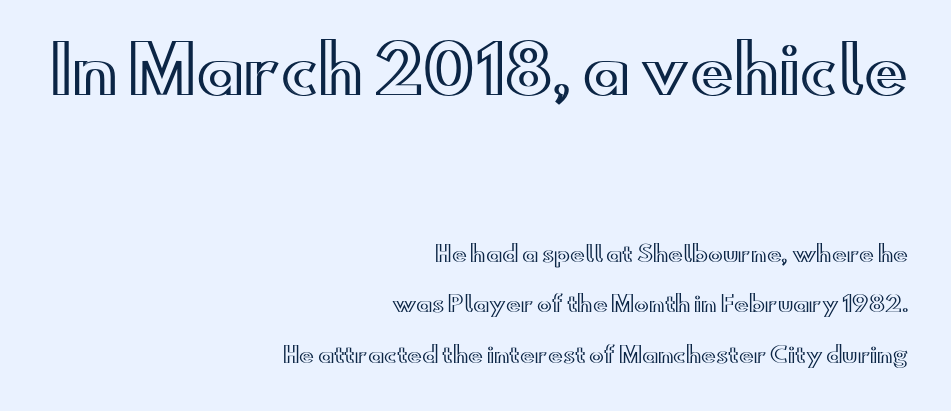
{"italic": "no", "width": "wide", "x_height": "small", "monospaced": "no", "underline": "no", "align": "right", "line_spacing": "loose", "line_spacing_ratio": 2.29, "letter_spacing": "normal", "letter_spacing_em": 0.0, "larger_block": "first", "size_ratio": 2.95, "glyph_px": 65}
